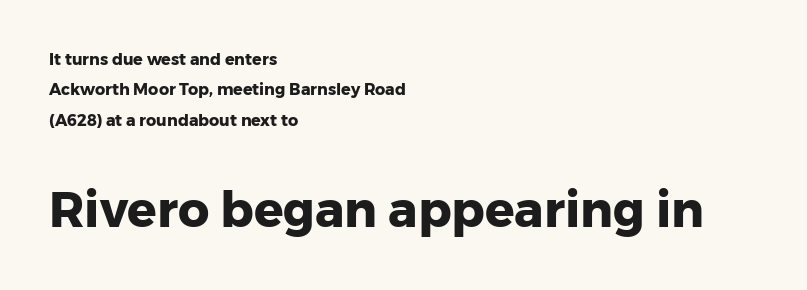
The image shows 49 px heavy sans-serif type, upright; set left-aligned, loose line spacing (1.9x), normal letter spacing, not underlined; the second (bottom) block is 3.06x larger; low stroke contrast and a medium x-height.
